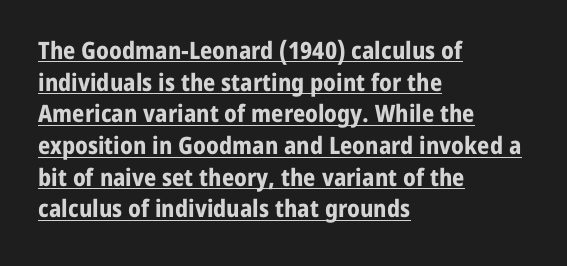
The image shows 24 px bold type, upright; set left-aligned, normal line spacing (1.32x), normal letter spacing, underlined.
